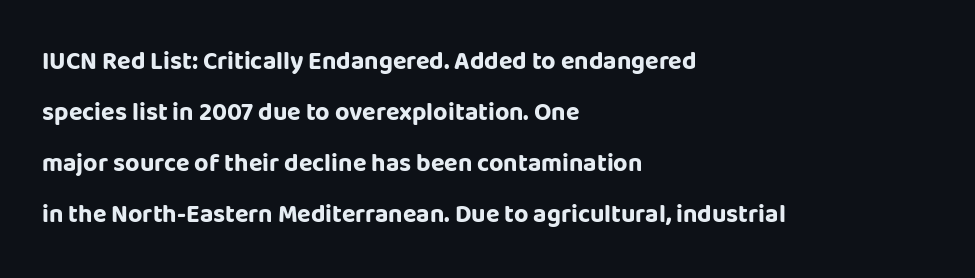
The image shows 25 px bold type, upright; set left-aligned, loose line spacing (2.04x), normal letter spacing, not underlined.
